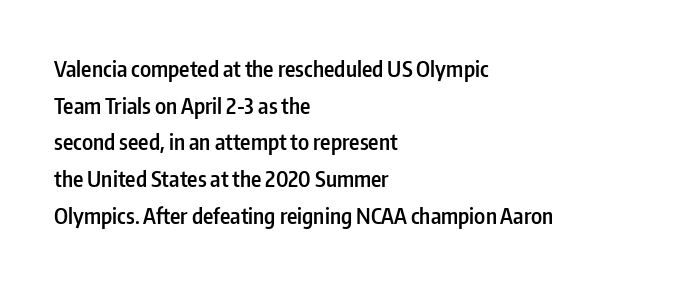
Q: Is the text bold? A: Semi-bold.
Q: Is the text italic (slanted)? A: No, it is upright.
Q: Is the text underlined? A: No.
Q: How is the paragraph aligned? A: Left-aligned.
Q: Is the spacing between letters normal or unusually wide? A: Normal.
Q: Is the spacing between lines tight, normal or loose? A: Normal.
